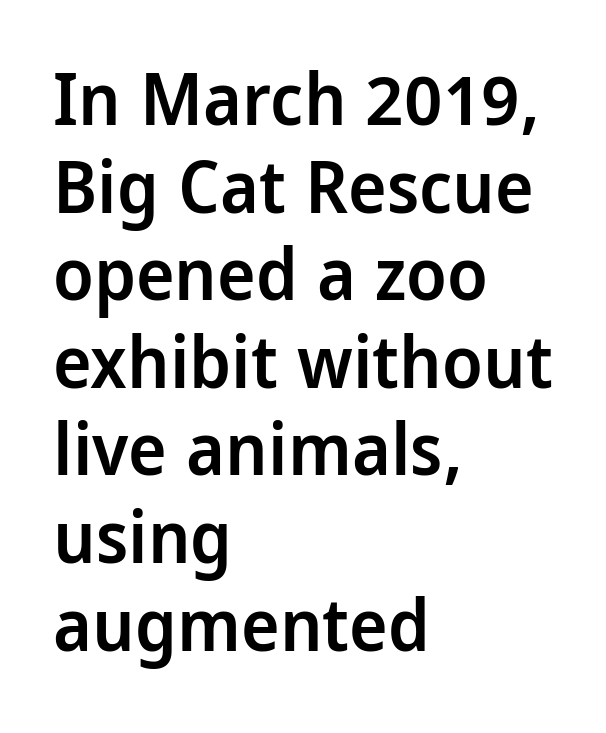
Q: Is the text bold? A: Semi-bold.
Q: Is the text italic (slanted)? A: No, it is upright.
Q: Is the typeface a serif or a sans-serif typeface? A: Sans-serif.
Q: Is the text underlined? A: No.
Q: How is the paragraph aligned? A: Left-aligned.
Q: Is the spacing between letters normal or unusually wide? A: Normal.
Q: Width (condensed, normal, or wide)? A: Condensed.
Q: Stroke contrast? A: Low.
Q: x-height? A: Large.
Q: Monospaced? A: No.
